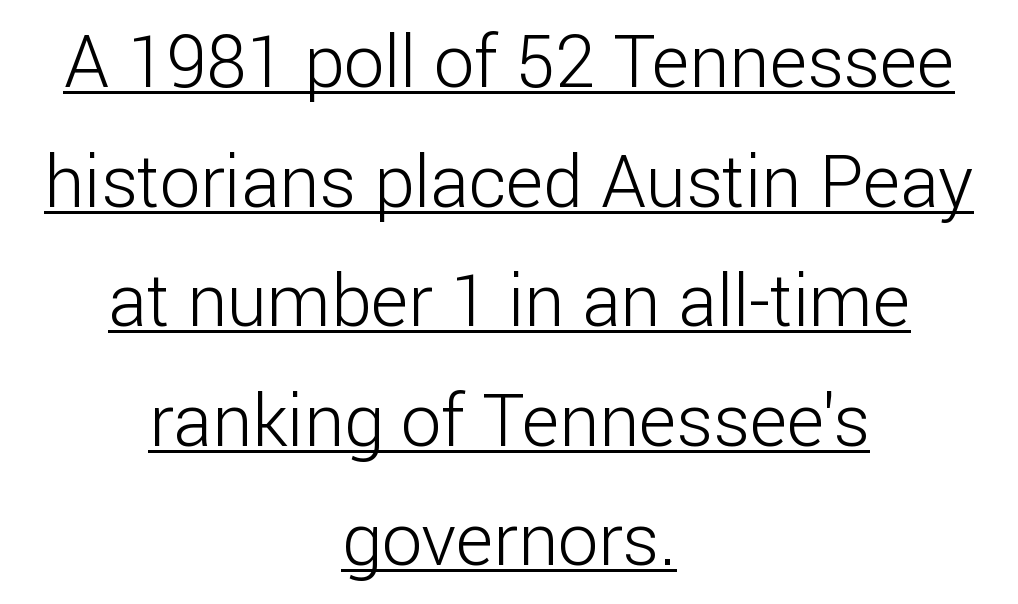
The image shows 72 px light sans-serif type, upright; set centered, normal line spacing (1.66x), normal letter spacing, underlined; low stroke contrast and a medium x-height.
